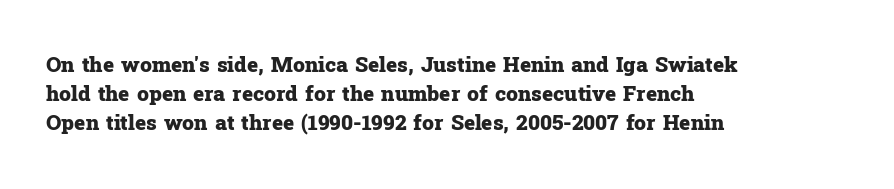
Q: Is the text bold? A: Yes.
Q: Is the text italic (slanted)? A: No, it is upright.
Q: Is the text underlined? A: No.
Q: How is the paragraph aligned? A: Left-aligned.
Q: Is the spacing between letters normal or unusually wide? A: Normal.
Q: Is the spacing between lines tight, normal or loose? A: Normal.
